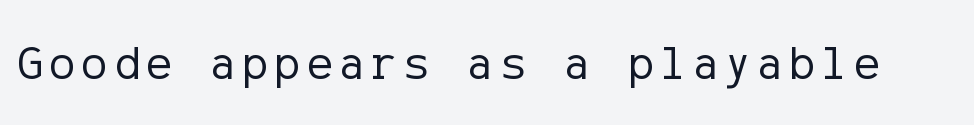
The image shows 48 px regular-weight sans-serif type, upright; set not underlined; low stroke contrast and a medium x-height.
